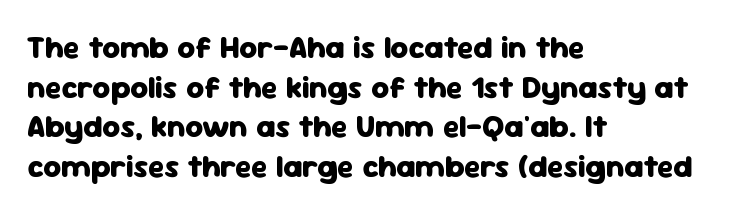
Notice how the passage keeps a crisp vertical edge on the left only. The passage shown has conventional tracking throughout. Summary of weight: heavy, a full bold. Every character sits straight up, as roman type does. Does the type have serifs? No, each stem ends abruptly. Evenly set lines give the paragraph a standard silhouette.
